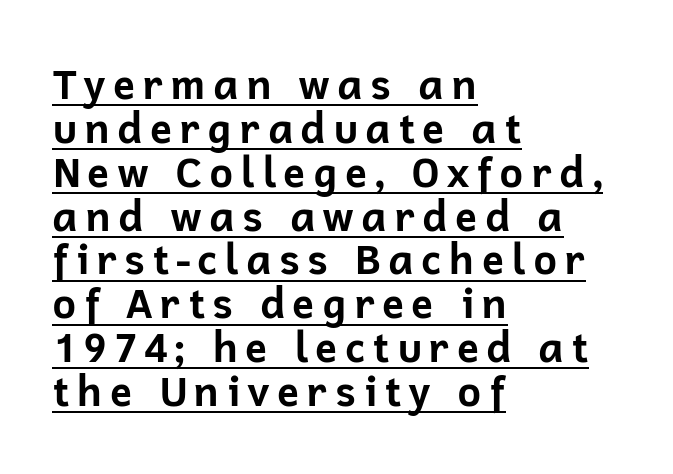
{"serif": "no", "italic": "no", "bold": "yes", "weight": "bold", "width": "normal", "stroke_contrast": "low", "x_height": "medium", "monospaced": "no", "underline": "yes", "align": "left", "line_spacing": "tight", "line_spacing_ratio": 1.07, "glyph_px": 41}
